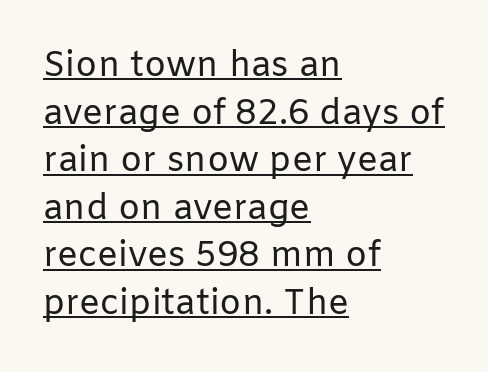
Q: Is the text bold? A: No.
Q: Is the text italic (slanted)? A: No, it is upright.
Q: Is the typeface a serif or a sans-serif typeface? A: Sans-serif.
Q: Is the text underlined? A: Yes.
Q: How is the paragraph aligned? A: Left-aligned.
Q: Is the spacing between letters normal or unusually wide? A: Normal.
Q: Is the spacing between lines tight, normal or loose? A: Normal.
Q: Width (condensed, normal, or wide)? A: Normal.
Q: Stroke contrast? A: Low.
Q: x-height? A: Medium.
Q: Monospaced? A: No.
